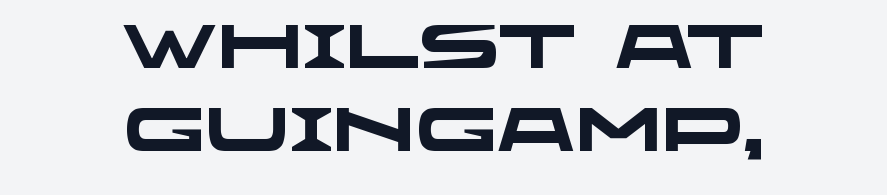
The image shows 61 px heavy, wide sans-serif type; set centered, normal line spacing (1.36x), normal letter spacing, not underlined; low stroke contrast and a large x-height.
